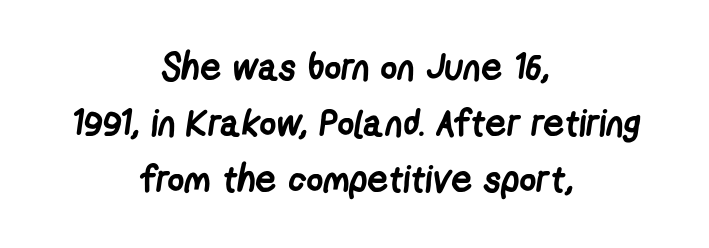
Q: Is the text bold? A: Yes.
Q: Is the typeface a serif or a sans-serif typeface? A: Sans-serif.
Q: Is the text underlined? A: No.
Q: How is the paragraph aligned? A: Centered.
Q: Is the spacing between letters normal or unusually wide? A: Normal.
Q: Is the spacing between lines tight, normal or loose? A: Normal.
Q: Width (condensed, normal, or wide)? A: Condensed.
Q: Stroke contrast? A: Low.
Q: x-height? A: Medium.
Q: Monospaced? A: No.
